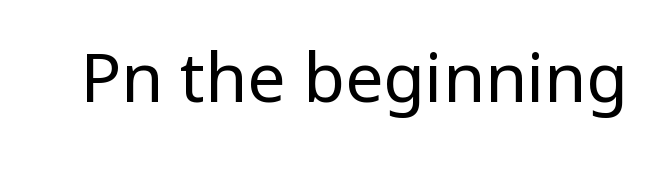
I'd call this a sans setting — the letters go barefoot. How are the letters spaced? Ordinarily, with no added tracking. Posture: straight, roman, zero tilt. The rendering uses natural spacing where letterforms have individual widths. A clean baseline with only descenders dipping below it. Is this a heavy cut? Hardly; it is regular or lighter.
